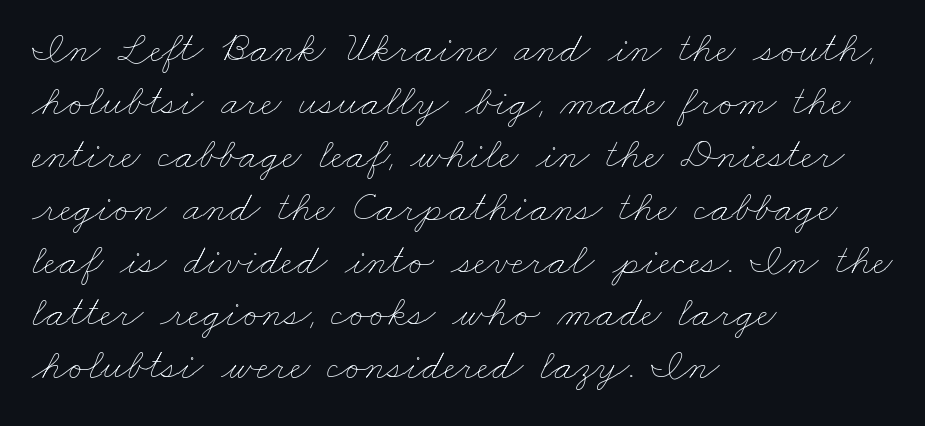
Q: Is the text bold? A: No.
Q: Is the text underlined? A: No.
Q: How is the paragraph aligned? A: Left-aligned.
Q: Is the spacing between letters normal or unusually wide? A: Normal.
Q: Width (condensed, normal, or wide)? A: Wide.
Q: Stroke contrast? A: Low.
Q: x-height? A: Small.
Q: Monospaced? A: No.
